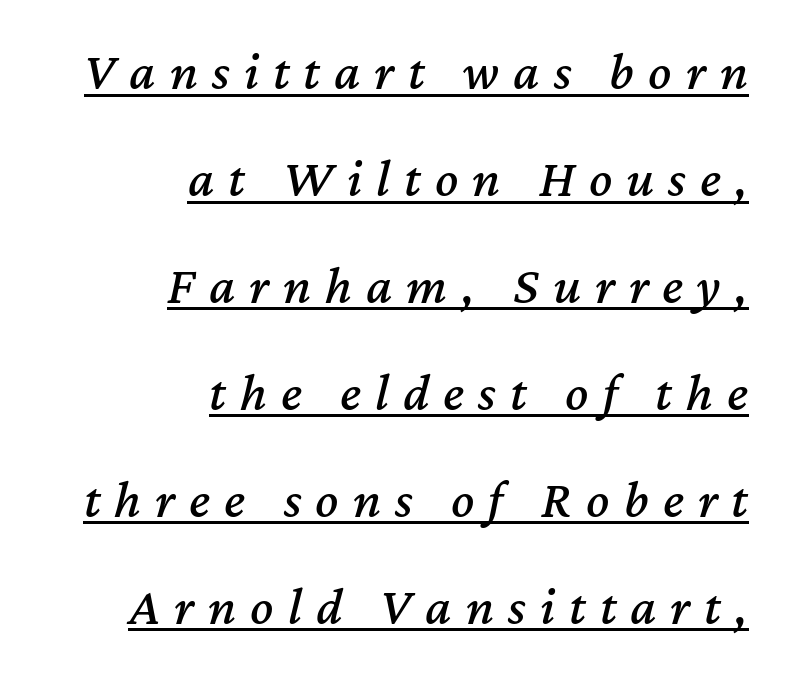
Q: Is the text italic (slanted)? A: Yes, it leans right by about 12 degrees.
Q: Is the text underlined? A: Yes.
Q: How is the paragraph aligned? A: Right-aligned.
Q: Is the spacing between letters normal or unusually wide? A: Unusually wide.
Q: Is the spacing between lines tight, normal or loose? A: Loose.
Q: Width (condensed, normal, or wide)? A: Normal.
Q: Stroke contrast? A: Medium.
Q: x-height? A: Medium.
Q: Monospaced? A: No.
